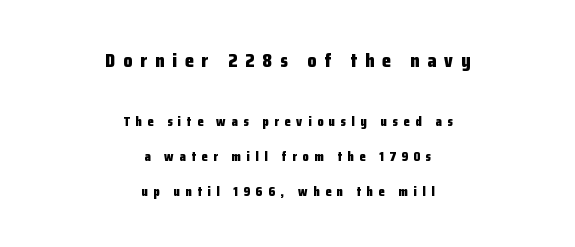
Q: Is the text bold? A: Yes.
Q: Is the text italic (slanted)? A: No, it is upright.
Q: Is the text underlined? A: No.
Q: How is the paragraph aligned? A: Centered.
Q: Is the spacing between letters normal or unusually wide? A: Unusually wide.
Q: Is the spacing between lines tight, normal or loose? A: Loose.
Q: Which block of text is set in a larger size, the first (top) or the second (bottom)? A: The first (top) one.
